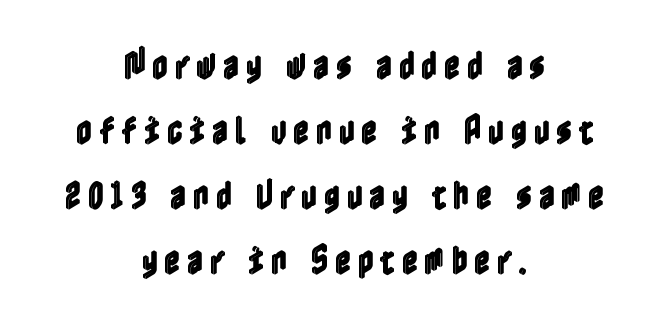
Q: Is the text italic (slanted)? A: No, it is upright.
Q: Is the text underlined? A: No.
Q: How is the paragraph aligned? A: Centered.
Q: Is the spacing between lines tight, normal or loose? A: Loose.
Q: Width (condensed, normal, or wide)? A: Condensed.
Q: x-height? A: Medium.
